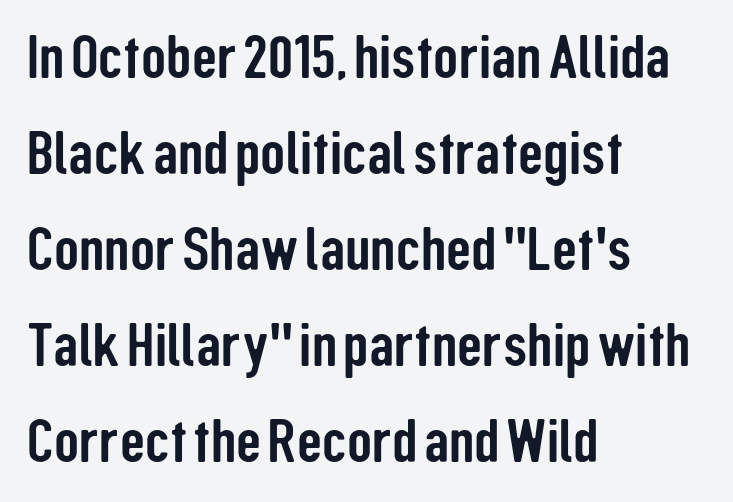
Q: Is the text italic (slanted)? A: No, it is upright.
Q: Is the typeface a serif or a sans-serif typeface? A: Sans-serif.
Q: Is the text underlined? A: No.
Q: How is the paragraph aligned? A: Left-aligned.
Q: Is the spacing between letters normal or unusually wide? A: Normal.
Q: Is the spacing between lines tight, normal or loose? A: Normal.
Q: Width (condensed, normal, or wide)? A: Condensed.
Q: Stroke contrast? A: Low.
Q: x-height? A: Medium.
Q: Monospaced? A: No.
